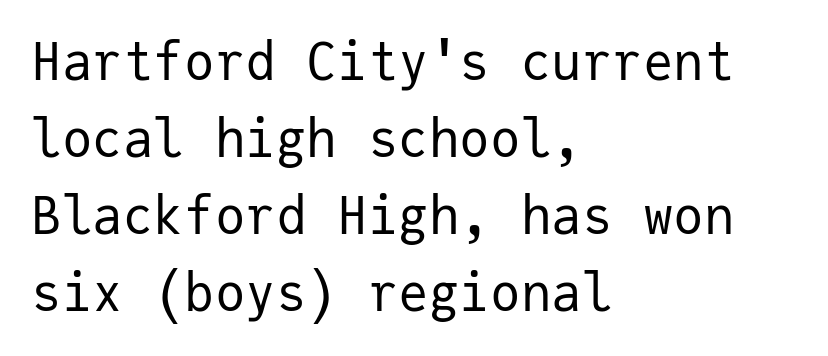
The baseline area is clear. Is this a fixed-width face? Yes — each glyph sits in an identical cell. Evenly set lines give the paragraph a standard silhouette. Tracking value appears to be zero — textbook default spacing.
